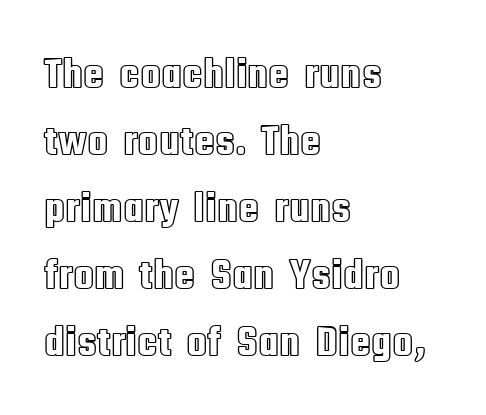
{"italic": "no", "width": "condensed", "x_height": "large", "monospaced": "no", "underline": "no", "align": "left", "line_spacing": "normal", "line_spacing_ratio": 1.56, "letter_spacing": "normal", "letter_spacing_em": 0.0, "glyph_px": 43}
